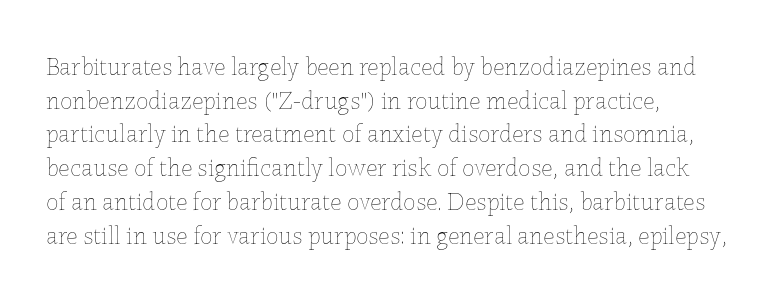
Honestly, there is no underline to notice here at all. When letters stand straight like this, we call the style roman or upright. The passage shown stacks its lines at a standard gap. Horizontal alignment here is leftward, the default for most running prose. Ink coverage per letter is moderate at most.
